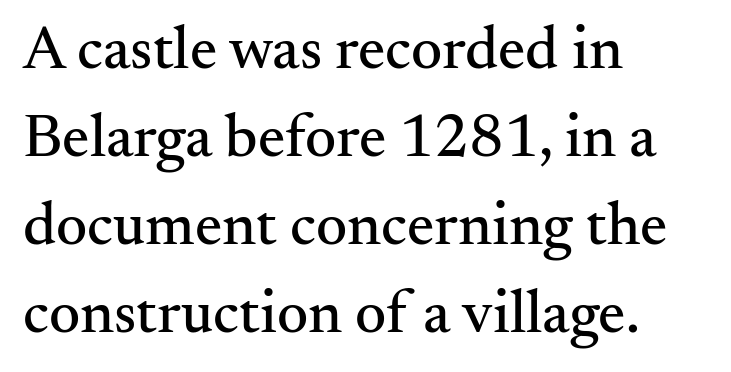
Yep, those are serifs on the letters. Each letter keeps its own natural width here, so spacing adapts to shape. The typesetter chose a ragged-right arrangement here. Unmarked baselines from the first word to the last. Honestly, the letter spacing is just normal — you wouldn't notice it. Reading down the column, the eye jumps a familiar distance to each next line.
